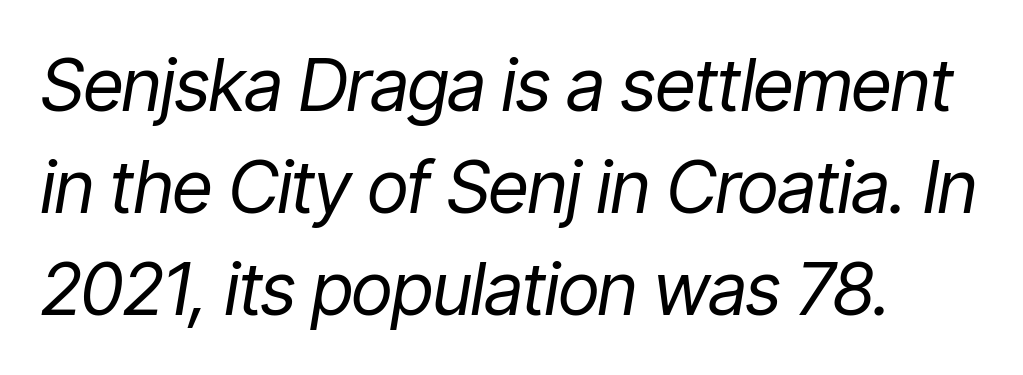
{"italic": "yes", "lean": "right", "slant_degrees": 9, "bold": "no", "weight": "regular", "width": "condensed", "stroke_contrast": "low", "x_height": "medium", "monospaced": "no", "underline": "no", "line_spacing": "normal", "line_spacing_ratio": 1.42, "letter_spacing": "normal", "letter_spacing_em": 0.0, "glyph_px": 72}
